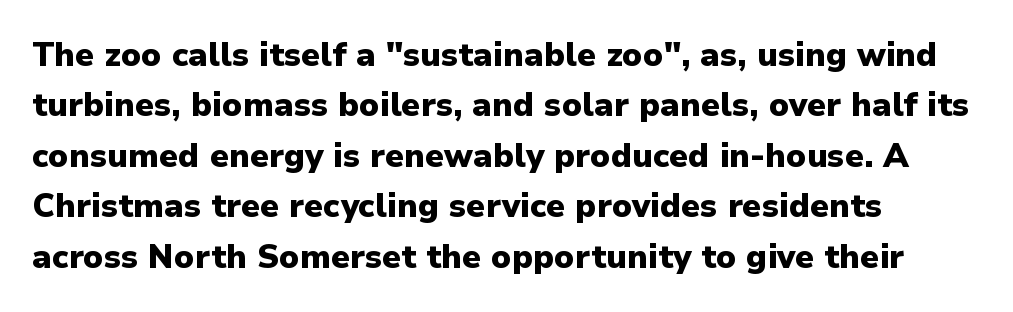
{"serif": "no", "italic": "no", "bold": "yes", "weight": "heavy", "width": "normal", "stroke_contrast": "low", "x_height": "medium", "monospaced": "no", "underline": "no", "align": "left", "line_spacing": "normal", "line_spacing_ratio": 1.53, "letter_spacing": "normal", "letter_spacing_em": 0.0, "glyph_px": 33}
